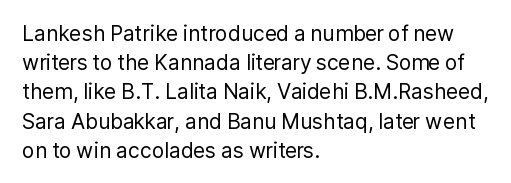
The image shows 21 px text type, upright; set left-aligned, normal line spacing (1.39x), normal letter spacing, not underlined.
